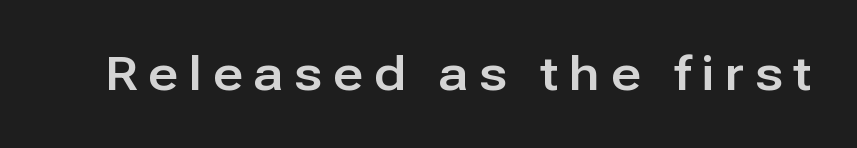
{"serif": "no", "italic": "no", "width": "normal", "stroke_contrast": "low", "x_height": "medium", "monospaced": "no", "underline": "no", "letter_spacing": "wide", "letter_spacing_em": 0.23, "glyph_px": 47}
